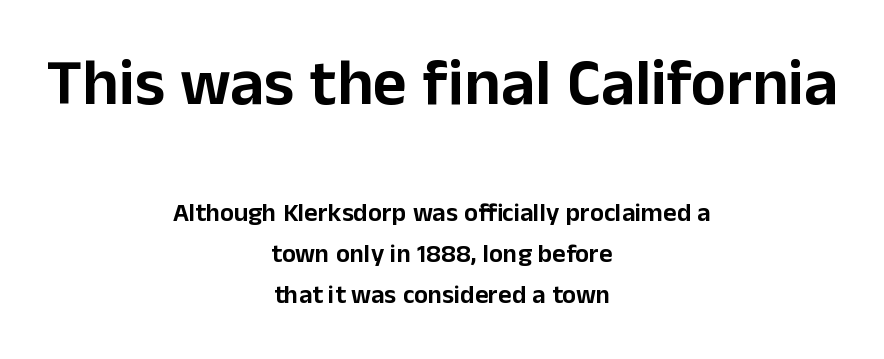
The horizontal fit of the characters is conventional and even. Line starts and ends both wander, symmetrically. The designer gave the opening block more size than the closing block. Letterform terminals end flat and unadorned throughout the passage. Unmarked baselines from the first word to the last. These lines sit exactly where default settings would place them.
